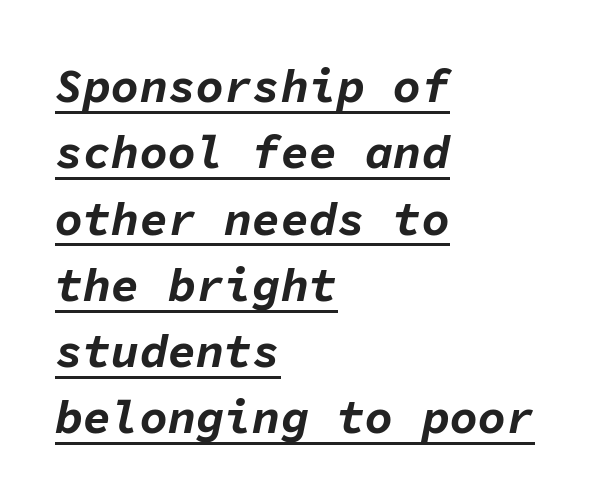
Typographic density is high because the face is bold. The tracking reads as untouched default to a designer's eye. Italic: yes, the glyphs are oblique. The passage shown is typed in a monospace face where columns stay perfectly aligned. The lines sit at an ordinary, default distance from one another.
